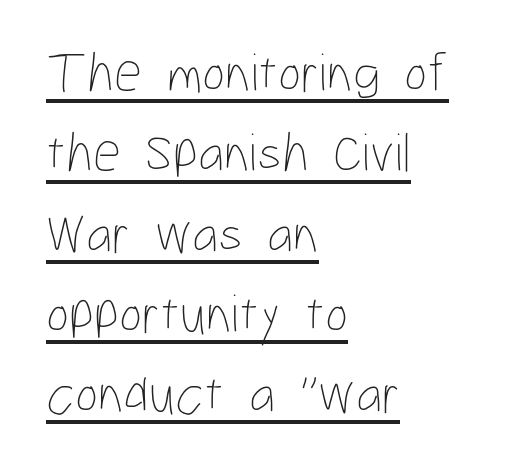
The image shows 55 px thin, condensed type, upright; set left-aligned, normal line spacing (1.46x), normal letter spacing, underlined; low stroke contrast and a medium x-height.
